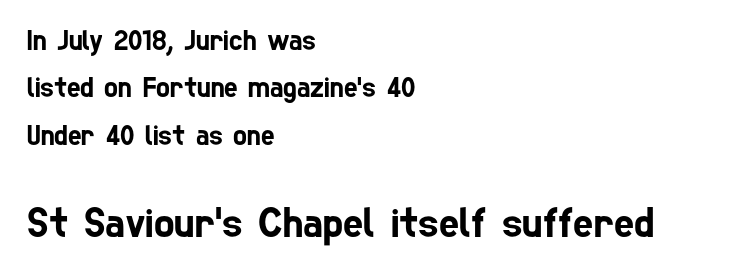
The image shows 43 px condensed sans-serif type; set left-aligned, normal line spacing (1.63x), normal letter spacing, not underlined; the second (bottom) block is 1.48x larger; low stroke contrast and a medium x-height.
